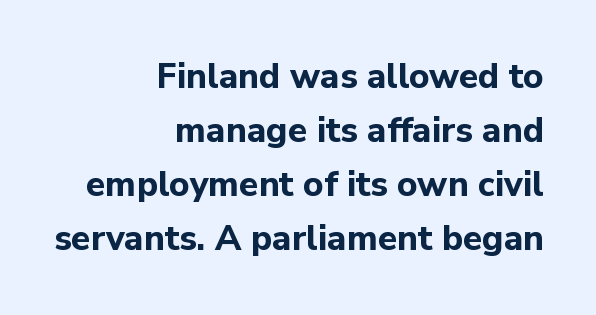
Q: Is the text bold? A: Yes.
Q: Is the text italic (slanted)? A: No, it is upright.
Q: Is the typeface a serif or a sans-serif typeface? A: Sans-serif.
Q: Is the text underlined? A: No.
Q: How is the paragraph aligned? A: Right-aligned.
Q: Is the spacing between letters normal or unusually wide? A: Normal.
Q: Is the spacing between lines tight, normal or loose? A: Normal.
Q: Width (condensed, normal, or wide)? A: Normal.
Q: Stroke contrast? A: Low.
Q: x-height? A: Medium.
Q: Monospaced? A: No.
